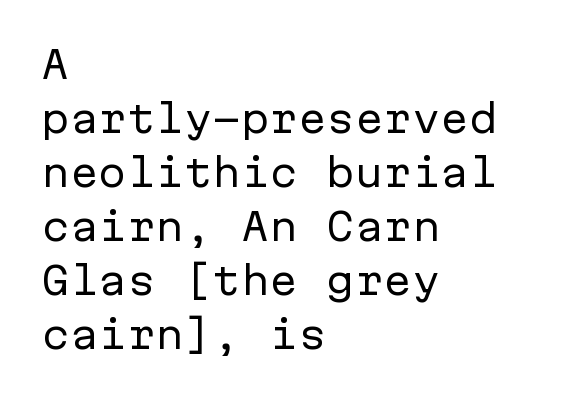
Vertical stems look standard width or narrower in stroke. Designer's note — italics off, roman on. In terms of letterform style, serifs are entirely absent. One glance says typical: line gaps are just what's usual.
